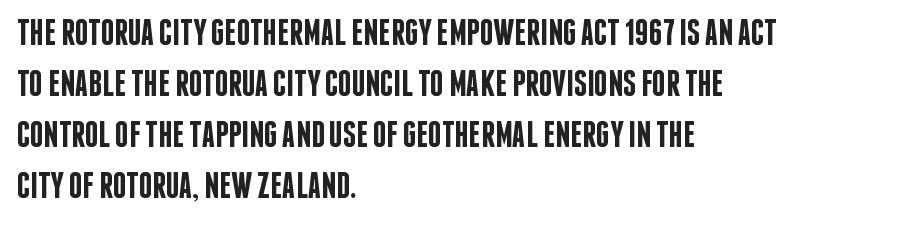
Q: Is the text bold? A: Semi-bold.
Q: Is the text italic (slanted)? A: No, it is upright.
Q: Is the typeface a serif or a sans-serif typeface? A: Sans-serif.
Q: Is the text underlined? A: No.
Q: How is the paragraph aligned? A: Left-aligned.
Q: Is the spacing between letters normal or unusually wide? A: Normal.
Q: Is the spacing between lines tight, normal or loose? A: Normal.
Q: Width (condensed, normal, or wide)? A: Condensed.
Q: Stroke contrast? A: Low.
Q: x-height? A: Large.
Q: Monospaced? A: No.
